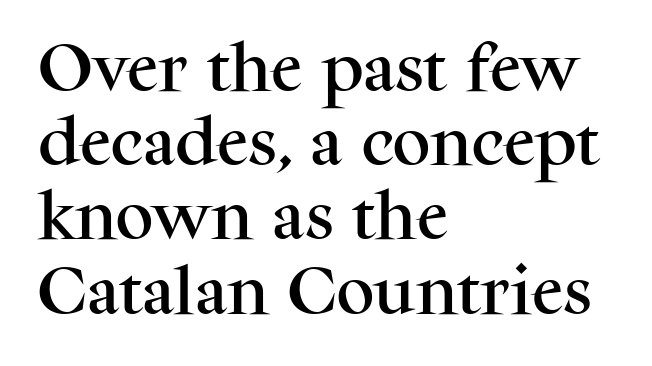
The image shows 53 px serif type, upright; set left-aligned, normal line spacing (1.4x), normal letter spacing, not underlined; medium stroke contrast and a medium x-height.
